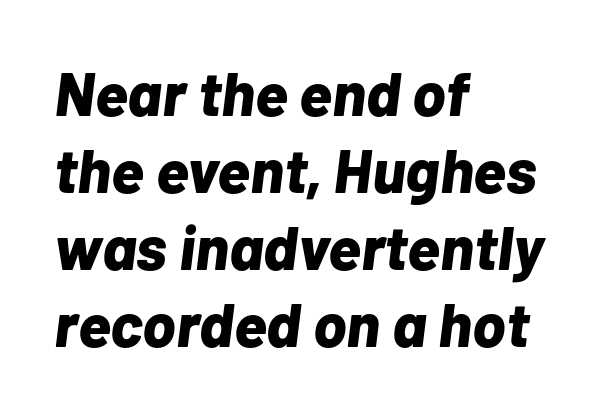
{"italic": "yes", "lean": "right", "slant_degrees": 7, "bold": "yes", "weight": "bold", "width": "normal", "stroke_contrast": "low", "x_height": "medium", "monospaced": "no", "underline": "no", "align": "left", "line_spacing_ratio": 1.24, "letter_spacing": "normal", "letter_spacing_em": 0.0, "glyph_px": 62}
